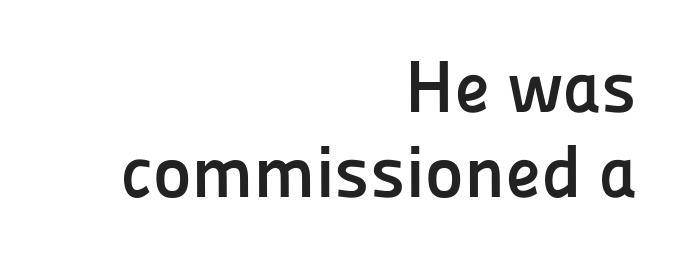
{"serif": "no", "italic": "no", "bold": "yes", "weight": "semibold", "width": "normal", "stroke_contrast": "low", "x_height": "medium", "monospaced": "no", "underline": "no", "align": "right", "line_spacing_ratio": 1.16, "letter_spacing": "normal", "letter_spacing_em": 0.0, "glyph_px": 73}
